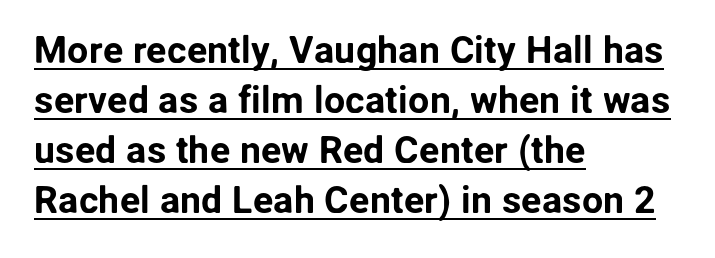
The image shows 38 px sans-serif type, upright; set left-aligned, normal line spacing (1.32x), normal letter spacing, underlined; low stroke contrast and a medium x-height.
